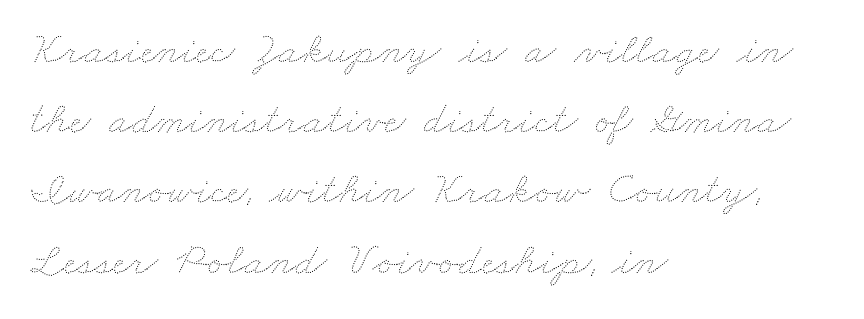
{"bold": "no", "weight": "thin", "width": "wide", "stroke_contrast": "medium", "x_height": "small", "monospaced": "no", "underline": "no", "align": "left", "line_spacing": "normal", "line_spacing_ratio": 1.56, "letter_spacing": "normal", "letter_spacing_em": 0.0, "glyph_px": 45}
